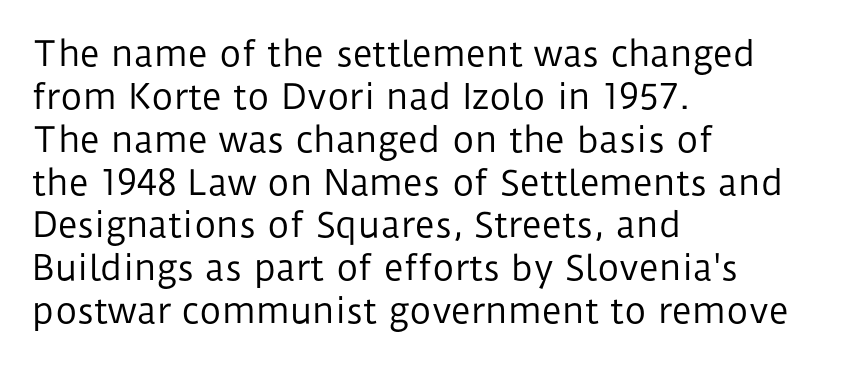
{"serif": "no", "italic": "no", "bold": "no", "weight": "regular", "width": "normal", "stroke_contrast": "low", "x_height": "medium", "monospaced": "no", "underline": "no", "align": "left", "line_spacing": "normal", "line_spacing_ratio": 1.26, "letter_spacing": "normal", "letter_spacing_em": 0.0, "glyph_px": 34}
